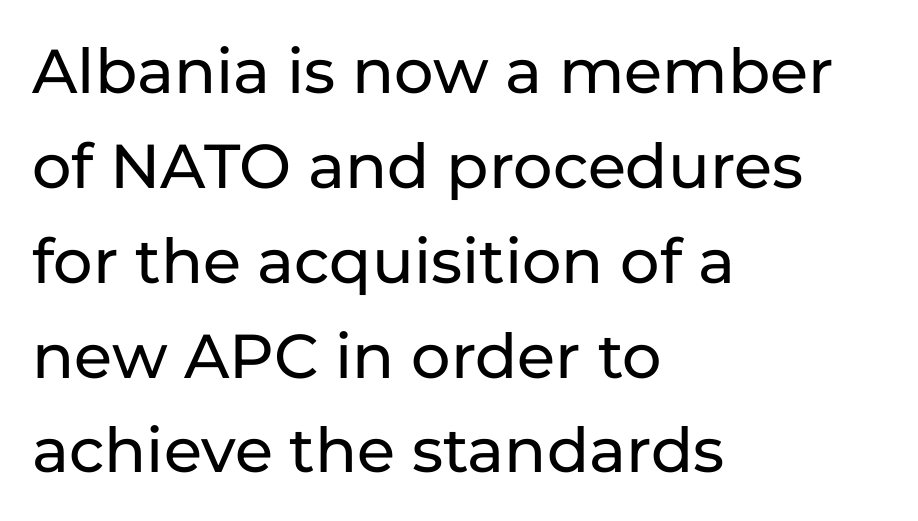
Q: Is the text italic (slanted)? A: No, it is upright.
Q: Is the typeface a serif or a sans-serif typeface? A: Sans-serif.
Q: Is the text underlined? A: No.
Q: How is the paragraph aligned? A: Left-aligned.
Q: Is the spacing between letters normal or unusually wide? A: Normal.
Q: Is the spacing between lines tight, normal or loose? A: Normal.
Q: Width (condensed, normal, or wide)? A: Normal.
Q: Stroke contrast? A: Low.
Q: x-height? A: Medium.
Q: Monospaced? A: No.
